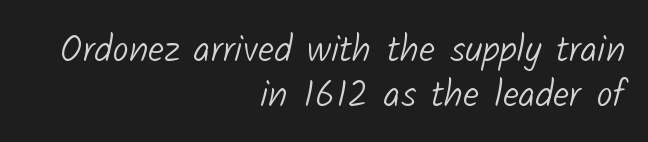
Q: Is the text bold? A: No.
Q: Is the typeface a serif or a sans-serif typeface? A: Sans-serif.
Q: Is the text underlined? A: No.
Q: How is the paragraph aligned? A: Right-aligned.
Q: Is the spacing between letters normal or unusually wide? A: Normal.
Q: Width (condensed, normal, or wide)? A: Normal.
Q: Stroke contrast? A: Low.
Q: x-height? A: Medium.
Q: Monospaced? A: No.
